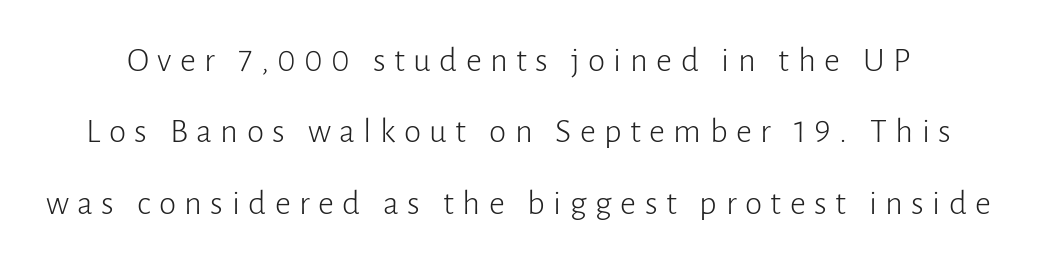
No heavy texture on the line: the type isn't bold. You could not count columns in this text — the font is proportionally spaced. Characters remain perfectly vertical along every line. Descenders hang freely into open space.
